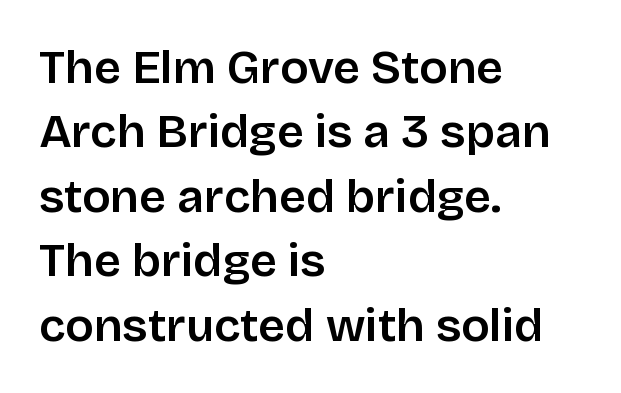
The type sits square on the baseline with zero lean. Normally led — the rows are evenly, conventionally spaced. The face used here is proportionally spaced, like ordinary book or web type. The gaps between neighbouring characters are ordinary and unremarkable.
